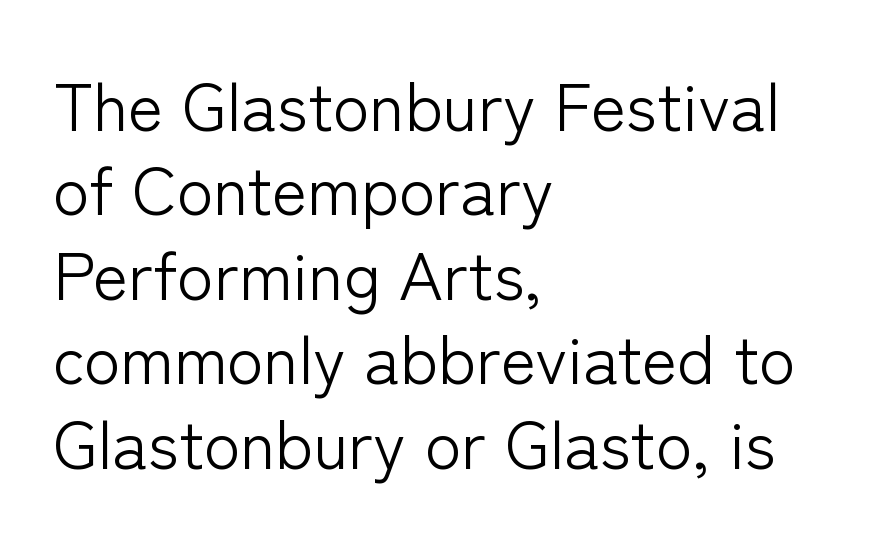
Q: Is the text bold? A: No.
Q: Is the text italic (slanted)? A: No, it is upright.
Q: Is the typeface a serif or a sans-serif typeface? A: Sans-serif.
Q: Is the text underlined? A: No.
Q: How is the paragraph aligned? A: Left-aligned.
Q: Is the spacing between letters normal or unusually wide? A: Normal.
Q: Is the spacing between lines tight, normal or loose? A: Normal.
Q: Width (condensed, normal, or wide)? A: Normal.
Q: Stroke contrast? A: Low.
Q: x-height? A: Medium.
Q: Monospaced? A: No.
